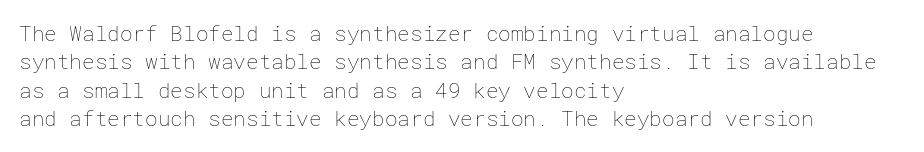
Evenly set lines give the paragraph a standard silhouette. Students, note that the glyphs here touch the page at normal intervals. In terms of posture, this sample is upright. Typeset ragged right — the left edge is the straight one.
